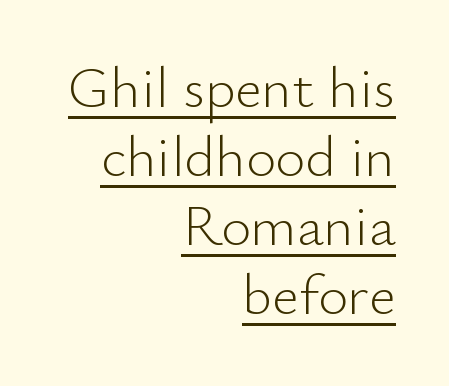
Q: Is the text bold? A: No.
Q: Is the text italic (slanted)? A: No, it is upright.
Q: Is the typeface a serif or a sans-serif typeface? A: Sans-serif.
Q: Is the text underlined? A: Yes.
Q: How is the paragraph aligned? A: Right-aligned.
Q: Is the spacing between letters normal or unusually wide? A: Normal.
Q: Width (condensed, normal, or wide)? A: Normal.
Q: Stroke contrast? A: Low.
Q: x-height? A: Small.
Q: Monospaced? A: No.
